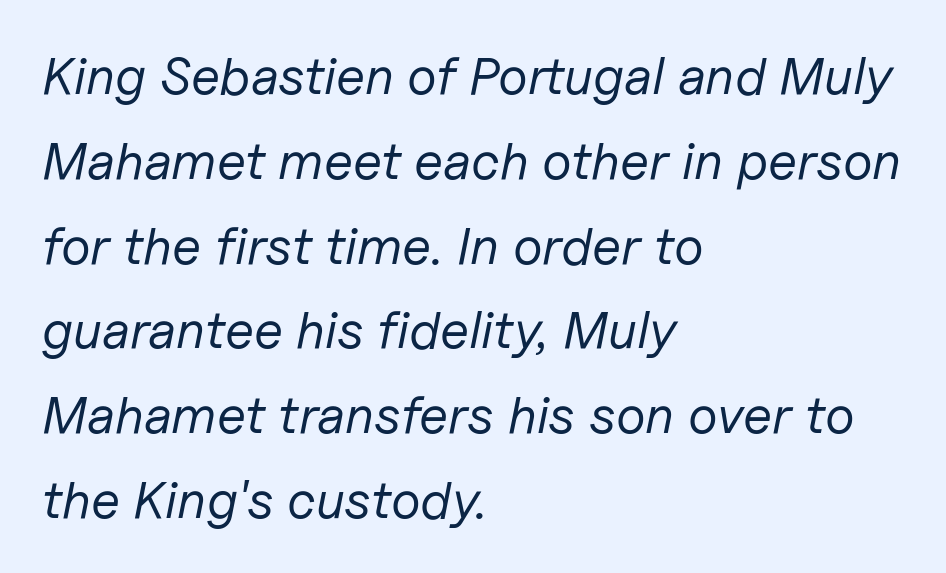
{"italic": "yes", "lean": "right", "slant_degrees": 11, "bold": "no", "weight": "regular", "width": "normal", "stroke_contrast": "low", "x_height": "medium", "monospaced": "no", "underline": "no", "align": "left", "line_spacing": "normal", "line_spacing_ratio": 1.6, "letter_spacing": "normal", "letter_spacing_em": 0.0, "glyph_px": 53}
